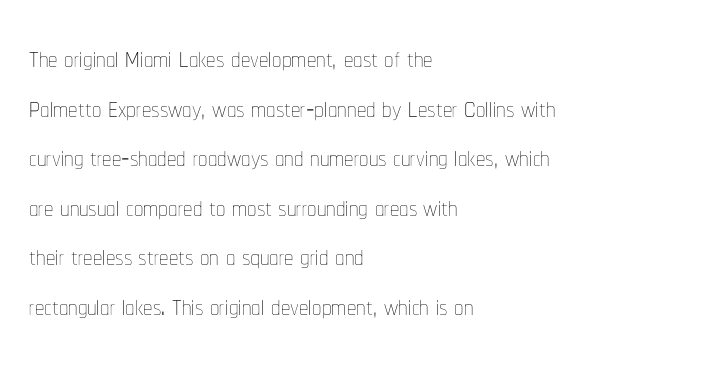
The image shows 37 px thin, condensed type, upright; set left-aligned, normal line spacing (1.34x), normal letter spacing, not underlined; low stroke contrast and a medium x-height.
